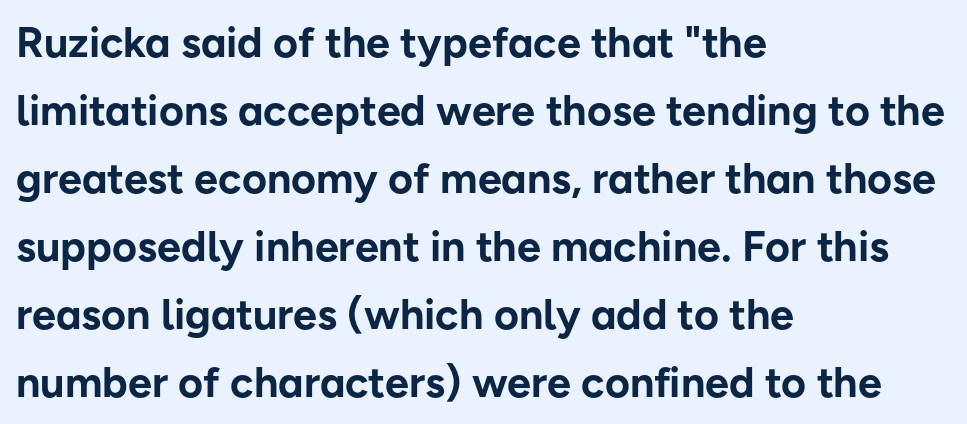
Q: Is the text bold? A: Yes.
Q: Is the text italic (slanted)? A: No, it is upright.
Q: Is the typeface a serif or a sans-serif typeface? A: Sans-serif.
Q: Is the text underlined? A: No.
Q: How is the paragraph aligned? A: Left-aligned.
Q: Is the spacing between letters normal or unusually wide? A: Normal.
Q: Is the spacing between lines tight, normal or loose? A: Normal.
Q: Width (condensed, normal, or wide)? A: Normal.
Q: Stroke contrast? A: Low.
Q: x-height? A: Medium.
Q: Monospaced? A: No.
